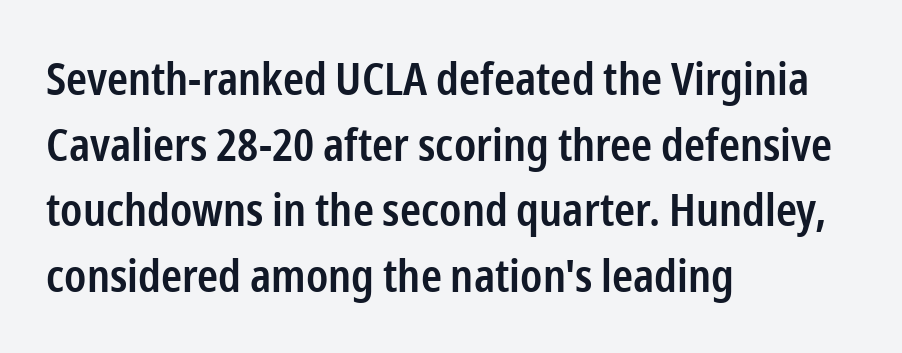
Q: Is the text bold? A: Semi-bold.
Q: Is the text italic (slanted)? A: No, it is upright.
Q: Is the typeface a serif or a sans-serif typeface? A: Sans-serif.
Q: Is the text underlined? A: No.
Q: How is the paragraph aligned? A: Left-aligned.
Q: Is the spacing between letters normal or unusually wide? A: Normal.
Q: Is the spacing between lines tight, normal or loose? A: Normal.
Q: Width (condensed, normal, or wide)? A: Condensed.
Q: Stroke contrast? A: Low.
Q: x-height? A: Medium.
Q: Monospaced? A: No.
